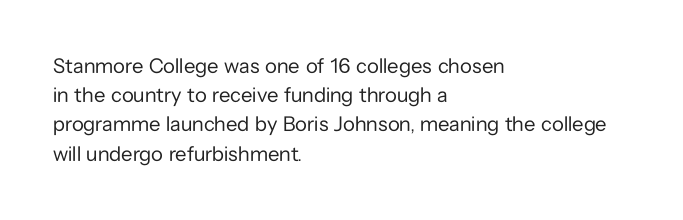
{"italic": "no", "bold": "no", "underline": "no", "align": "left", "line_spacing": "normal", "line_spacing_ratio": 1.39, "letter_spacing": "normal", "letter_spacing_em": 0.0, "glyph_px": 21}
